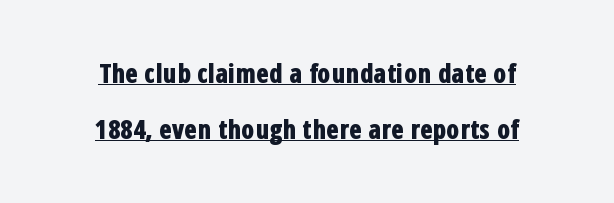
{"italic": "no", "bold": "yes", "underline": "yes", "align": "center", "line_spacing": "loose", "line_spacing_ratio": 2.16, "letter_spacing": "normal", "letter_spacing_em": 0.0, "glyph_px": 26}
